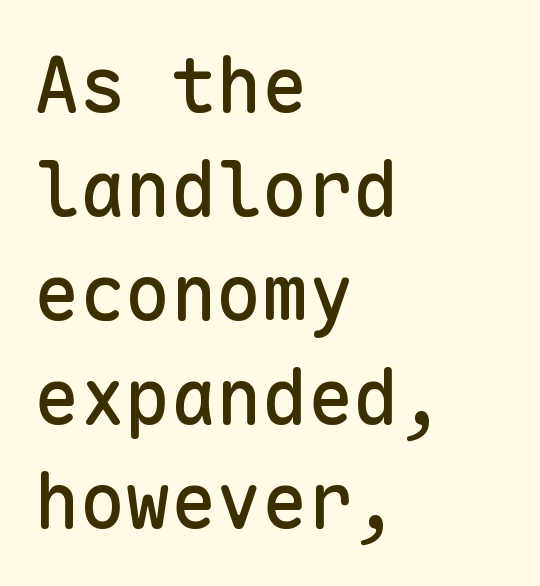
Q: Is the text italic (slanted)? A: No, it is upright.
Q: Is the typeface a serif or a sans-serif typeface? A: Sans-serif.
Q: Is the text underlined? A: No.
Q: How is the paragraph aligned? A: Left-aligned.
Q: Is the spacing between letters normal or unusually wide? A: Normal.
Q: Is the spacing between lines tight, normal or loose? A: Normal.
Q: Width (condensed, normal, or wide)? A: Normal.
Q: Stroke contrast? A: Low.
Q: x-height? A: Medium.
Q: Monospaced? A: Yes.
